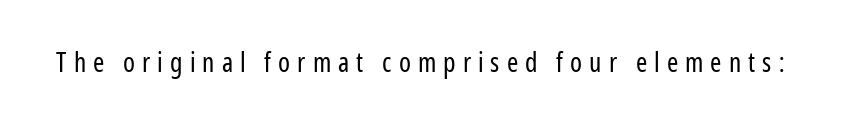
Q: Is the text bold? A: No.
Q: Is the text italic (slanted)? A: No, it is upright.
Q: Is the text underlined? A: No.
Q: Is the spacing between letters normal or unusually wide? A: Unusually wide.
